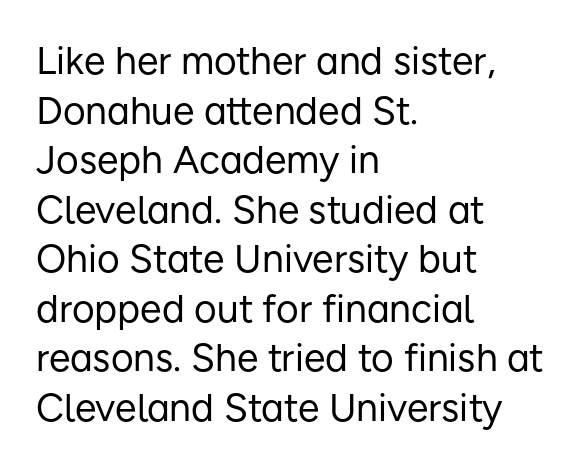
The image shows 39 px regular-weight sans-serif type, upright; set left-aligned, normal line spacing (1.27x), normal letter spacing, not underlined; low stroke contrast and a medium x-height.
